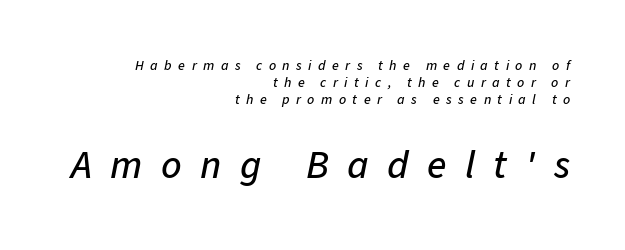
The image shows 40 px text type, italic (leaning right); set right-aligned, line spacing 1.2x, unusually wide letter spacing (+0.46 em), not underlined; the second (bottom) block is 2.86x larger; low stroke contrast and a medium x-height.
